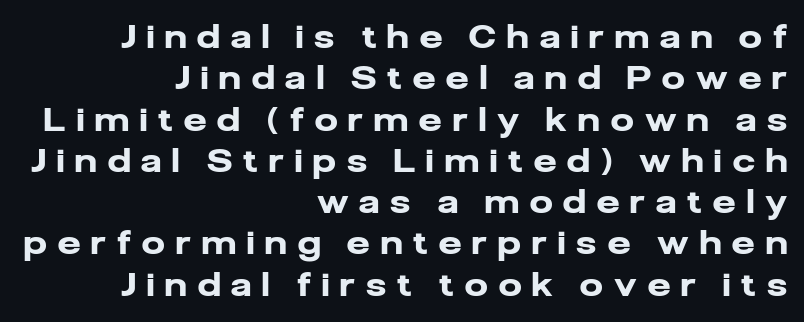
Q: Is the text bold? A: Yes.
Q: Is the text italic (slanted)? A: No, it is upright.
Q: Is the typeface a serif or a sans-serif typeface? A: Sans-serif.
Q: Is the text underlined? A: No.
Q: How is the paragraph aligned? A: Right-aligned.
Q: Is the spacing between letters normal or unusually wide? A: Unusually wide.
Q: Is the spacing between lines tight, normal or loose? A: Normal.
Q: Width (condensed, normal, or wide)? A: Normal.
Q: Stroke contrast? A: Low.
Q: x-height? A: Medium.
Q: Monospaced? A: No.
